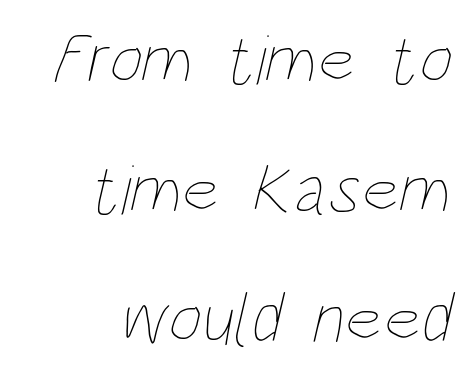
Spacing verdict: proportional, widths tailored to each character. How are the letters spaced? Ordinarily, with no added tracking. Weight: not bold — regular or lighter. Check under the words: just untouched page.
